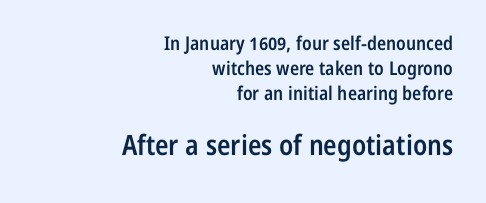
{"serif": "no", "italic": "no", "bold": "semi", "weight": "semibold", "width": "condensed", "stroke_contrast": "low", "x_height": "medium", "monospaced": "no", "underline": "no", "align": "right", "line_spacing": "normal", "line_spacing_ratio": 1.31, "letter_spacing": "normal", "letter_spacing_em": 0.0, "larger_block": "second", "size_ratio": 1.47, "glyph_px": 28}
